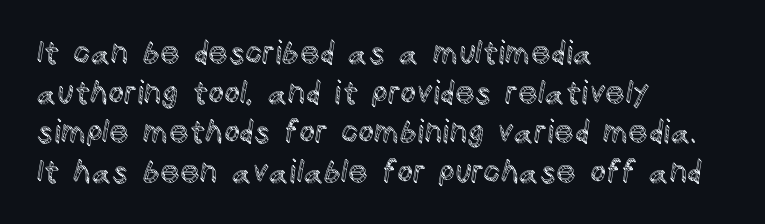
The gap between lines stays unmarked. This rendering leaves character spacing at its baseline value. The lines are quadded left. The rendering uses natural spacing where letterforms have individual widths.
